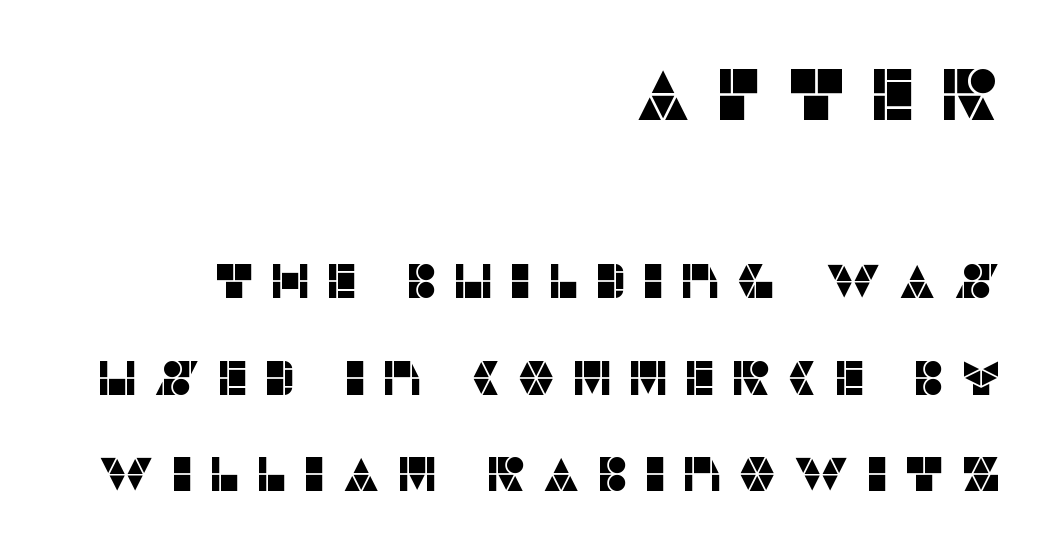
{"serif": "no", "italic": "no", "width": "normal", "stroke_contrast": "low", "x_height": "large", "monospaced": "no", "underline": "no", "align": "right", "line_spacing": "loose", "line_spacing_ratio": 1.97, "letter_spacing": "wide", "letter_spacing_em": 0.3, "larger_block": "first", "size_ratio": 1.49, "glyph_px": 73}
